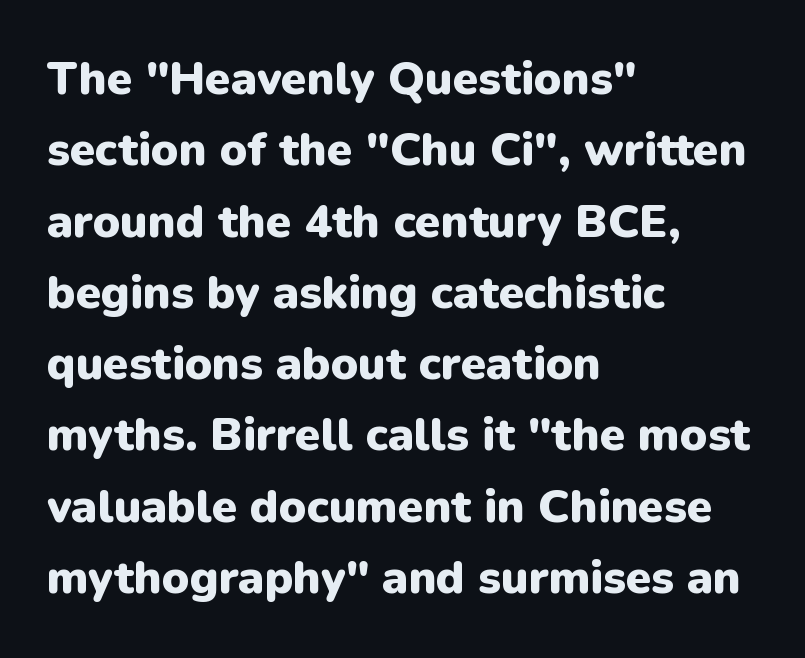
Q: Is the text bold? A: Yes.
Q: Is the text italic (slanted)? A: No, it is upright.
Q: Is the typeface a serif or a sans-serif typeface? A: Sans-serif.
Q: Is the text underlined? A: No.
Q: How is the paragraph aligned? A: Left-aligned.
Q: Is the spacing between letters normal or unusually wide? A: Normal.
Q: Is the spacing between lines tight, normal or loose? A: Normal.
Q: Width (condensed, normal, or wide)? A: Normal.
Q: Stroke contrast? A: Low.
Q: x-height? A: Medium.
Q: Monospaced? A: No.
